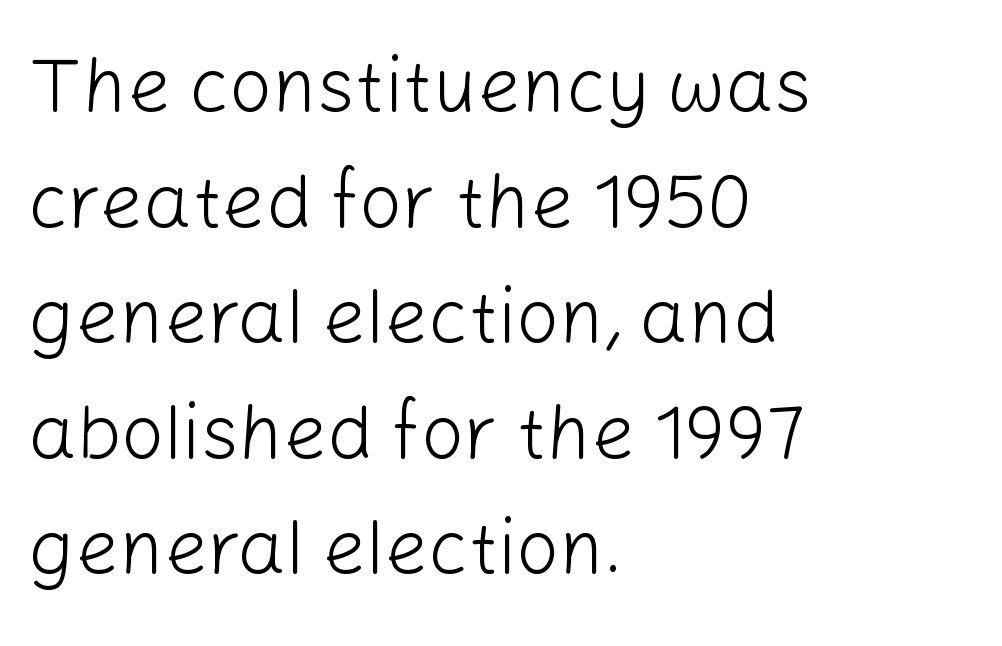
{"serif": "no", "italic": "no", "bold": "no", "weight": "light", "width": "normal", "stroke_contrast": "low", "x_height": "medium", "monospaced": "no", "underline": "no", "align": "left", "line_spacing": "normal", "line_spacing_ratio": 1.52, "letter_spacing": "normal", "letter_spacing_em": 0.0, "glyph_px": 76}
